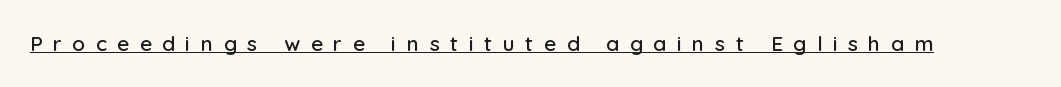
The image shows 21 px text type, upright; set unusually wide letter spacing (+0.5 em), underlined.
